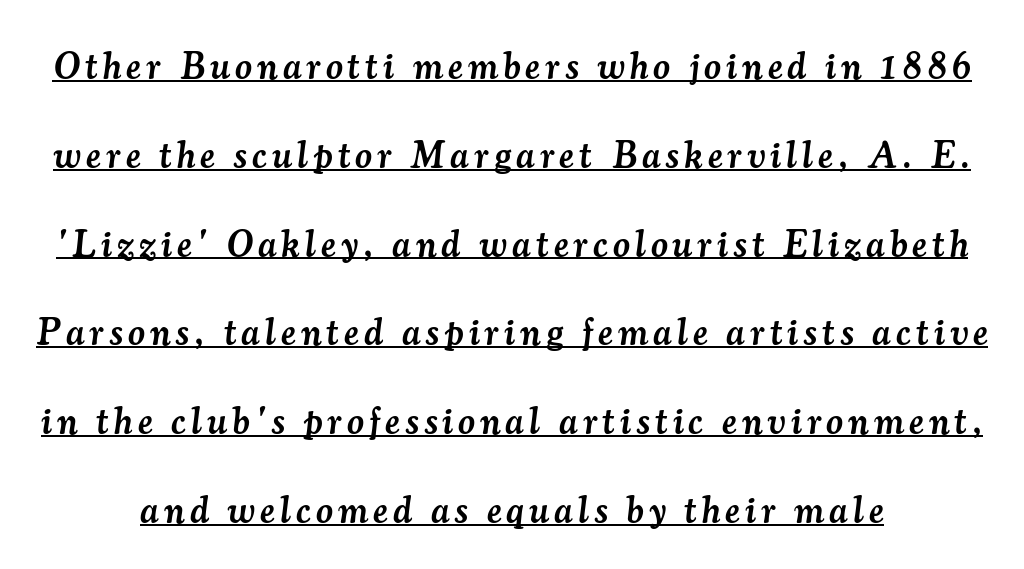
{"serif": "yes", "italic": "yes", "lean": "right", "slant_degrees": 7, "bold": "semi", "weight": "semibold", "width": "normal", "stroke_contrast": "medium", "x_height": "small", "monospaced": "no", "underline": "yes", "line_spacing": "loose", "line_spacing_ratio": 2.4, "glyph_px": 37}
